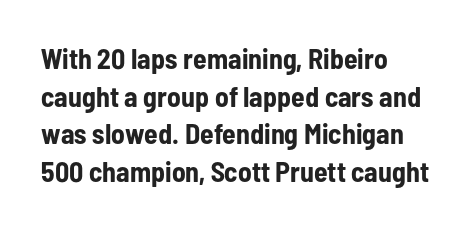
Q: Is the text bold? A: Yes.
Q: Is the text italic (slanted)? A: No, it is upright.
Q: Is the typeface a serif or a sans-serif typeface? A: Sans-serif.
Q: Is the text underlined? A: No.
Q: How is the paragraph aligned? A: Left-aligned.
Q: Is the spacing between letters normal or unusually wide? A: Normal.
Q: Is the spacing between lines tight, normal or loose? A: Normal.
Q: Width (condensed, normal, or wide)? A: Condensed.
Q: Stroke contrast? A: Low.
Q: x-height? A: Medium.
Q: Monospaced? A: No.
